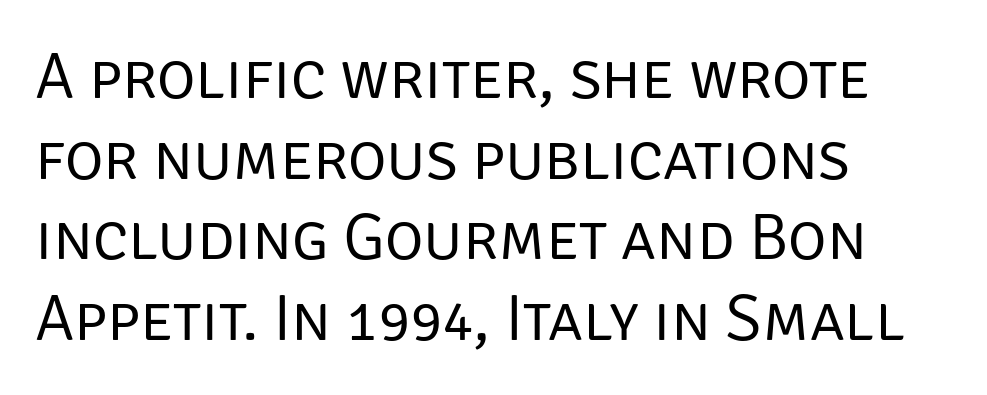
Nothing sits at the stroke ends, so this counts as sans-serif. Teacher's note: observe the even left margin — that is flush-left alignment. The letters advance in unequal steps, a hallmark of proportional type. Here the glyphs are tracked normally, forming tight word shapes. Posture: straight, roman, zero tilt.
